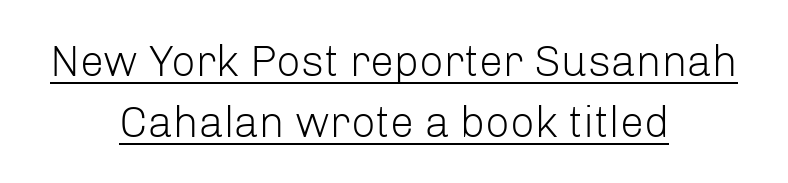
{"serif": "no", "italic": "no", "bold": "no", "weight": "light", "width": "normal", "stroke_contrast": "low", "x_height": "medium", "monospaced": "no", "underline": "yes", "align": "center", "line_spacing": "normal", "line_spacing_ratio": 1.41, "letter_spacing": "normal", "letter_spacing_em": 0.0, "glyph_px": 43}
